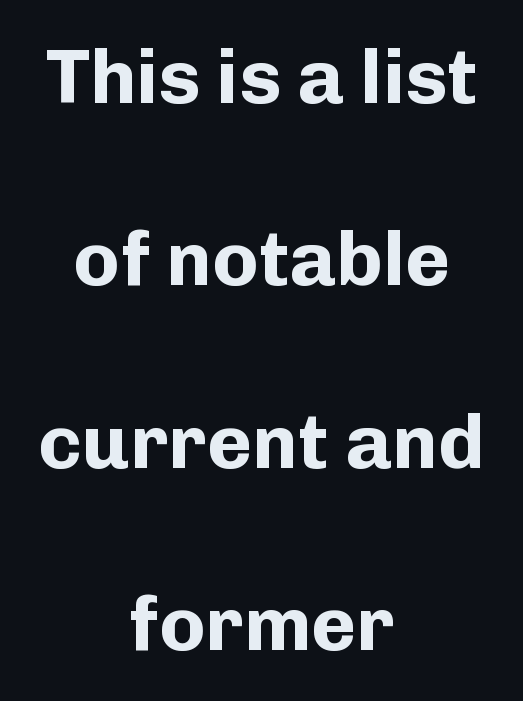
Q: Is the text bold? A: Yes.
Q: Is the text italic (slanted)? A: No, it is upright.
Q: Is the typeface a serif or a sans-serif typeface? A: Sans-serif.
Q: Is the text underlined? A: No.
Q: How is the paragraph aligned? A: Centered.
Q: Is the spacing between letters normal or unusually wide? A: Normal.
Q: Is the spacing between lines tight, normal or loose? A: Loose.
Q: Width (condensed, normal, or wide)? A: Normal.
Q: Stroke contrast? A: Low.
Q: x-height? A: Medium.
Q: Monospaced? A: No.
